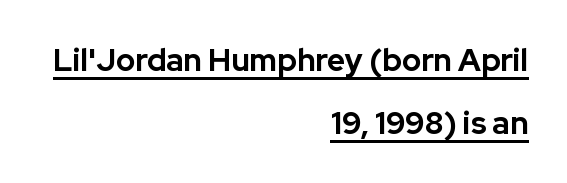
As a designer I'd log this as weight 700, bold. What's the leading like? Stretched, with rows far apart. Ascenders rise straight up at ninety degrees. Alignment: flush right.
